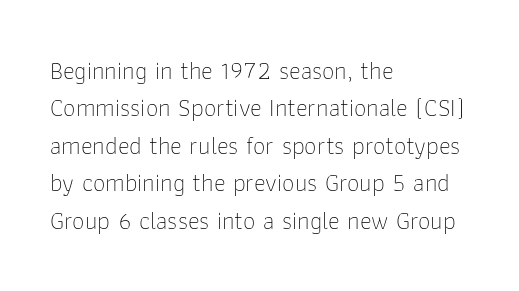
{"italic": "no", "bold": "no", "underline": "no", "align": "left", "line_spacing": "normal", "line_spacing_ratio": 1.5, "letter_spacing": "normal", "letter_spacing_em": 0.0, "glyph_px": 25}
